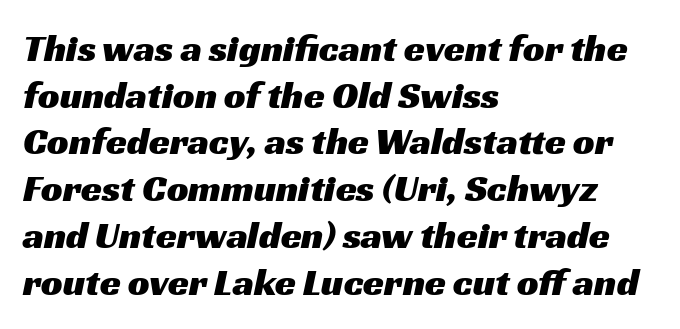
A clean baseline with only descenders dipping below it. What stands out about the letter spacing? Nothing — it is the standard amount. The ragged edge is on the right, which tells us the setting is flush left. The type family on display is of the sans-serif kind. The face used here is proportionally spaced, like ordinary book or web type.
